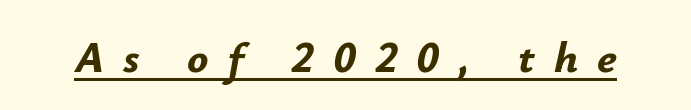
Q: Is the text bold? A: Yes.
Q: Is the text italic (slanted)? A: Yes, it leans right by about 12 degrees.
Q: Is the text underlined? A: Yes.
Q: Is the spacing between letters normal or unusually wide? A: Unusually wide.
Q: Width (condensed, normal, or wide)? A: Normal.
Q: Stroke contrast? A: Low.
Q: x-height? A: Small.
Q: Monospaced? A: No.
